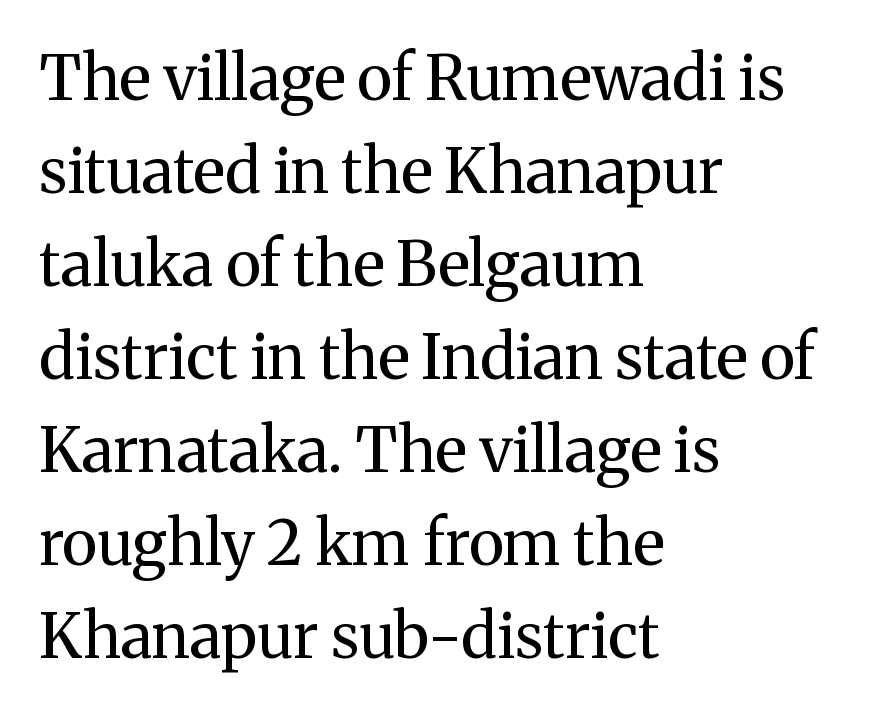
{"serif": "yes", "italic": "no", "bold": "no", "weight": "regular", "width": "normal", "stroke_contrast": "medium", "x_height": "medium", "monospaced": "no", "underline": "no", "align": "left", "line_spacing": "normal", "line_spacing_ratio": 1.5, "letter_spacing": "normal", "letter_spacing_em": 0.0, "glyph_px": 62}
